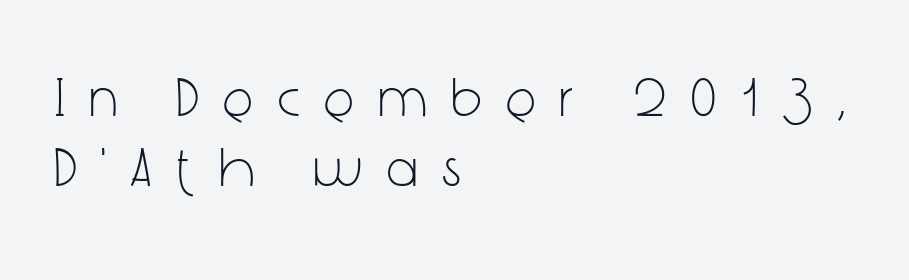
Q: Is the text bold? A: No.
Q: Is the text italic (slanted)? A: No, it is upright.
Q: Is the typeface a serif or a sans-serif typeface? A: Sans-serif.
Q: Is the text underlined? A: No.
Q: How is the paragraph aligned? A: Left-aligned.
Q: Is the spacing between letters normal or unusually wide? A: Unusually wide.
Q: Is the spacing between lines tight, normal or loose? A: Normal.
Q: Width (condensed, normal, or wide)? A: Condensed.
Q: Stroke contrast? A: Low.
Q: x-height? A: Medium.
Q: Monospaced? A: No.
